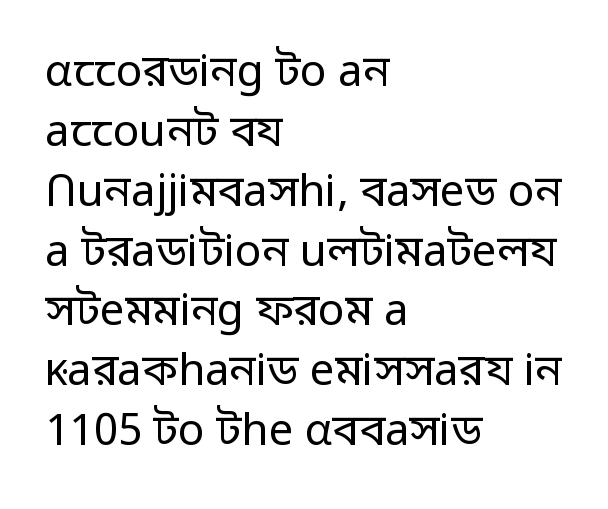
The image shows 44 px regular-weight sans-serif type, upright; set left-aligned, normal line spacing (1.36x), normal letter spacing, not underlined; low stroke contrast and a medium x-height.
